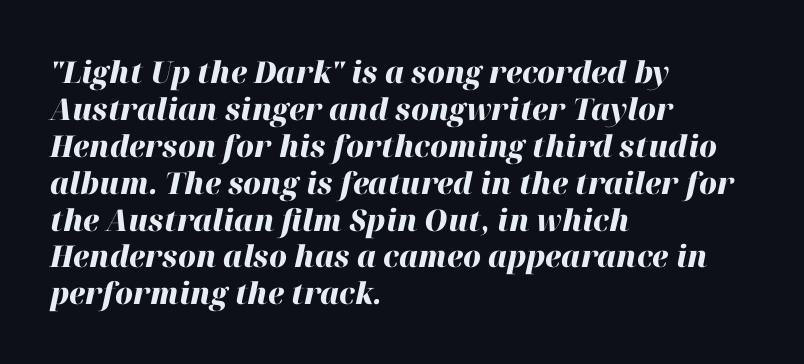
Weight: bold. Is the type slanted? Yes — the strokes lean at a clear angle. Is the letter spacing exaggerated? No — it looks like the ordinary default. The text block is weighted toward the left margin, trailing off unevenly rightward.
